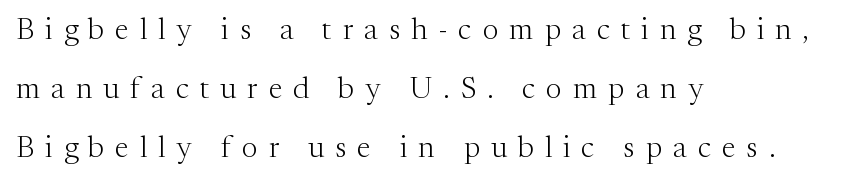
Loosely led — the rows are spread out. Each stroke keeps to a modest, everyday thickness or less. You could not count columns in this text — the font is proportionally spaced. Decoration check: the copy has no underline. A typesetter would mark this as roman, not italic.
